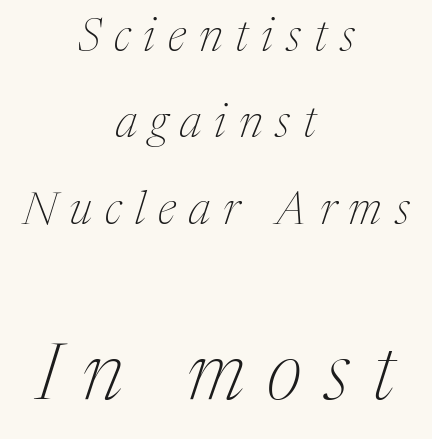
Q: Is the text bold? A: No.
Q: Is the text italic (slanted)? A: Yes, it leans right by about 17 degrees.
Q: Is the typeface a serif or a sans-serif typeface? A: Serif.
Q: Is the text underlined? A: No.
Q: How is the paragraph aligned? A: Centered.
Q: Is the spacing between letters normal or unusually wide? A: Unusually wide.
Q: Which block of text is set in a larger size, the first (top) or the second (bottom)? A: The second (bottom) one.
Q: Width (condensed, normal, or wide)? A: Normal.
Q: Stroke contrast? A: Medium.
Q: x-height? A: Medium.
Q: Monospaced? A: No.
